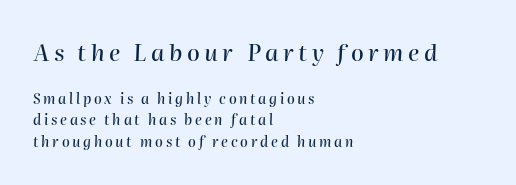
Check the space under the baseline: it is left empty. Is there much room between lines? A standard amount, neither cramped nor airy. Left-aligned paragraph, ragged on the right. Quick note: italic. Is the lower block the larger one? No — the upper block carries the bigger type.
